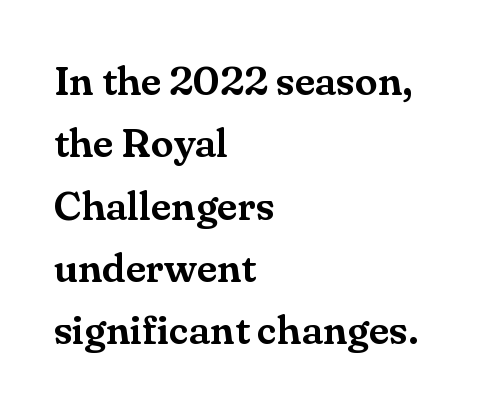
The image shows 41 px serif type, upright; set left-aligned, normal line spacing (1.52x), normal letter spacing, not underlined; medium stroke contrast and a small x-height.
